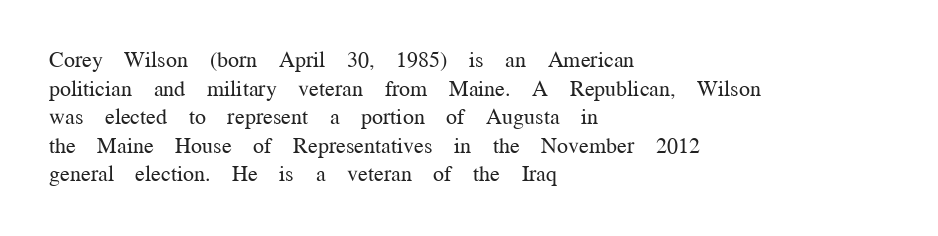
{"italic": "no", "bold": "no", "underline": "no", "align": "left", "line_spacing": "normal", "line_spacing_ratio": 1.3, "letter_spacing": "normal", "letter_spacing_em": 0.0, "glyph_px": 22}
